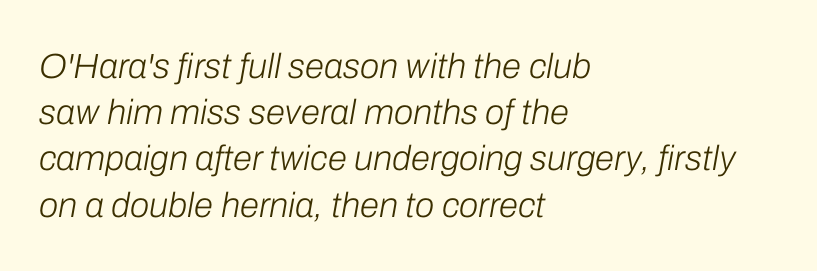
Proportional: the letters do not fall into vertical columns. Decoration check: the copy has no underline. This block has exactly the height ordinary leading produces. An italicized treatment has been applied to the whole sample.
